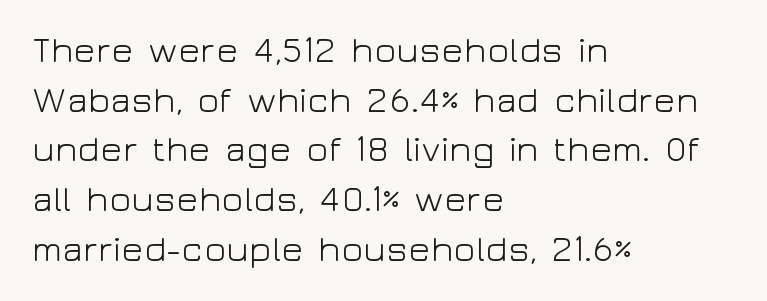
The glyphs in this specimen are sans serif. Each word holds together tightly as a unit, with standard inter-letter gaps. Each line starts at the same left margin while the right side varies. Letters rest on an invisible, unmarked baseline.
